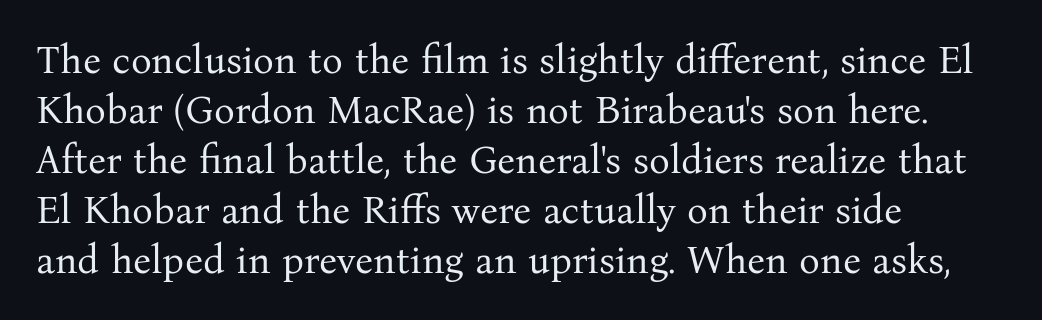
Little horizontal feet cap the strokes, marking this as serif type. This sample has the flowing, uneven cadence of proportional lettering. Unmarked baselines from the first word to the last. Casual observation: everything's shoved over to the left. The face used here is rendered with its standard letterfit. Leading matches the norm, producing a regular column.
